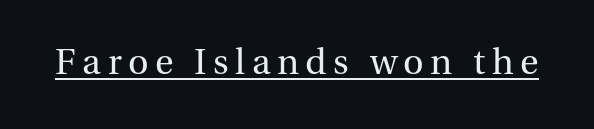
{"serif": "yes", "italic": "no", "bold": "no", "weight": "regular", "width": "normal", "stroke_contrast": "medium", "x_height": "medium", "monospaced": "no", "underline": "yes", "glyph_px": 38}
